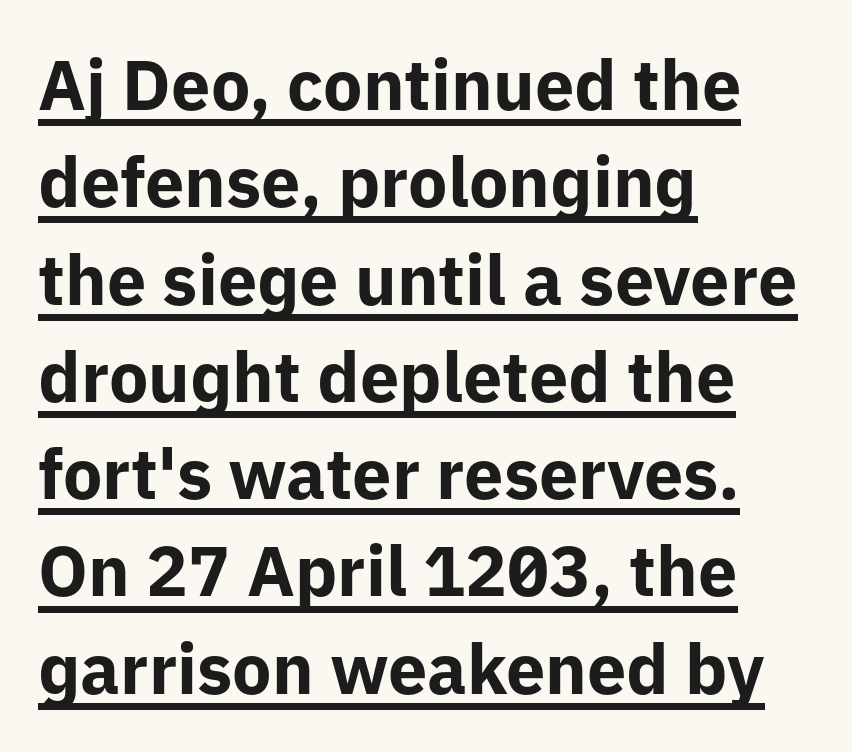
Look at the stroke-to-counter ratio: heavy, a bold. This rendering uses left alignment, leaving the right contour irregular. The passage shown has conventional tracking throughout. Caption: lettering with a line underneath.
